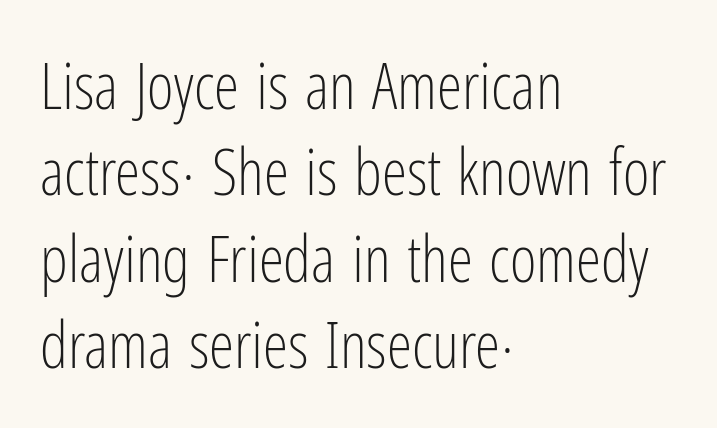
{"serif": "no", "italic": "no", "bold": "no", "weight": "light", "width": "condensed", "stroke_contrast": "low", "x_height": "medium", "monospaced": "no", "underline": "no", "align": "left", "line_spacing": "normal", "line_spacing_ratio": 1.35, "letter_spacing": "normal", "letter_spacing_em": 0.0, "glyph_px": 64}
